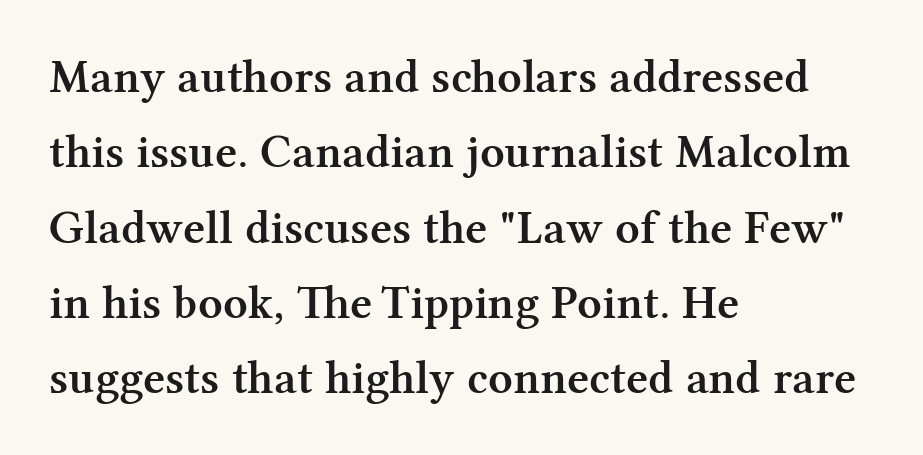
The image shows 48 px semibold serif type, upright; set left-aligned, normal line spacing (1.57x), normal letter spacing, not underlined; medium stroke contrast and a medium x-height.
